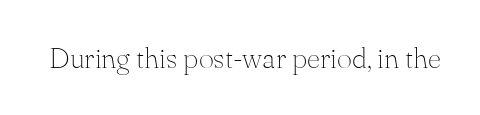
The axis of the letterforms is exactly vertical. Observe the serifs anchoring each vertical stroke in this sample. Check the space under the baseline: it is left empty. These glyphs show unthickened strokes, regular width or finer. In terms of letterspacing, this is plain default setting. Varying glyph widths throughout — classic text-font behaviour.
